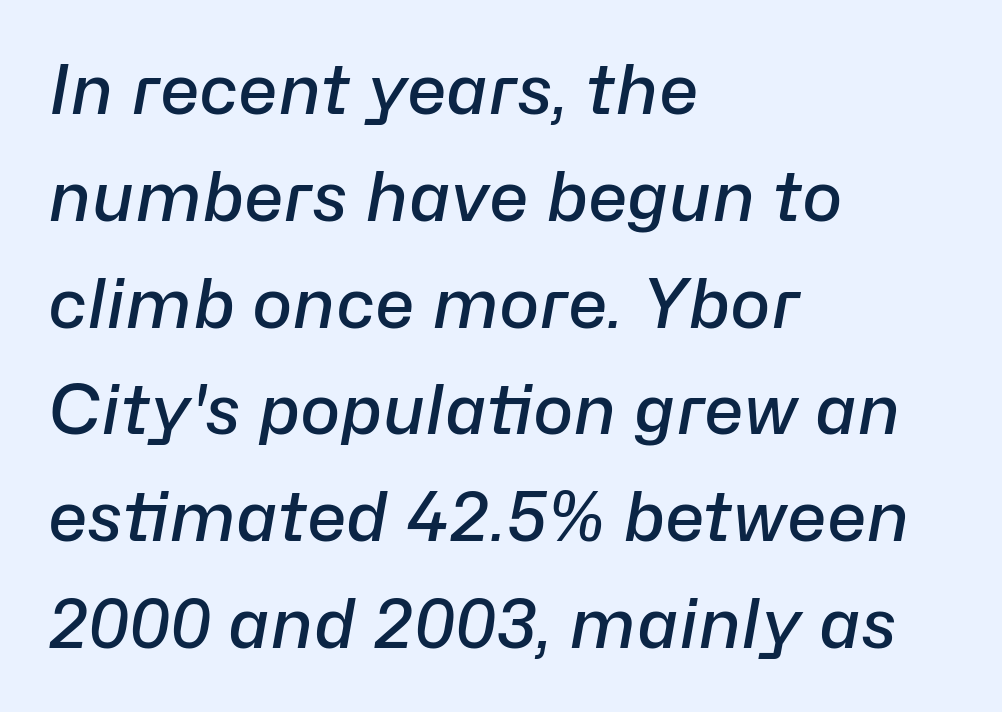
The image shows 68 px semibold type, italic (leaning right); set left-aligned, normal line spacing (1.57x), normal letter spacing, not underlined; low stroke contrast and a medium x-height.
